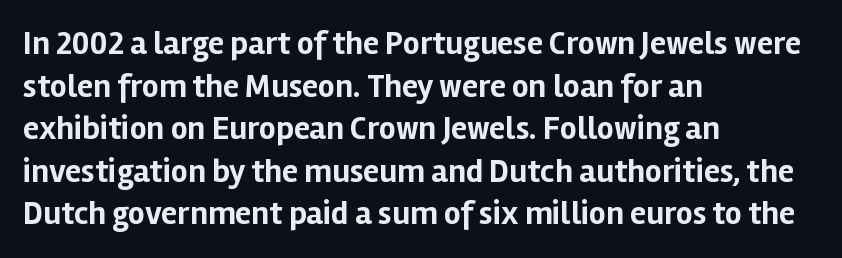
Q: Is the text bold? A: Yes.
Q: Is the text italic (slanted)? A: No, it is upright.
Q: Is the typeface a serif or a sans-serif typeface? A: Sans-serif.
Q: Is the text underlined? A: No.
Q: How is the paragraph aligned? A: Left-aligned.
Q: Is the spacing between letters normal or unusually wide? A: Normal.
Q: Is the spacing between lines tight, normal or loose? A: Normal.
Q: Width (condensed, normal, or wide)? A: Normal.
Q: Stroke contrast? A: Low.
Q: x-height? A: Medium.
Q: Monospaced? A: No.
